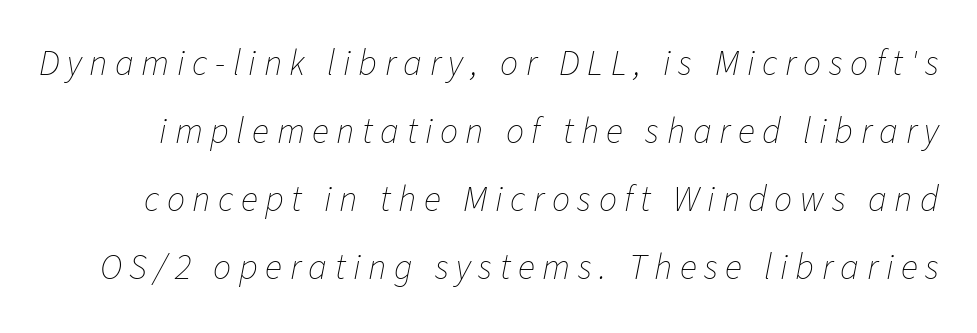
No chunkiness to these letters — they're not bold. Character widths vary here, with narrow letters taking less room than wide ones. Italic? Definitely — the glyphs are oblique. Spacing between characters has been opened up far beyond the box default. The space directly below the letters is spotless.
